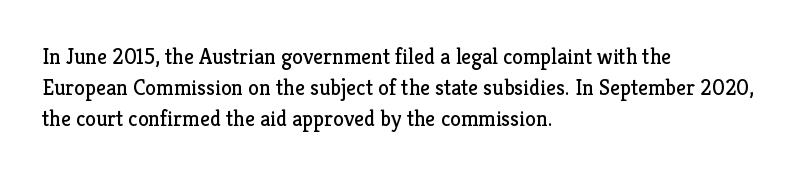
Every row of glyphs begins at an identical x-position on the left. The typesetting does not lean heavy: it is not bold. One glance says typical: line gaps are just what's usual. Underlining? Definitely not there.
